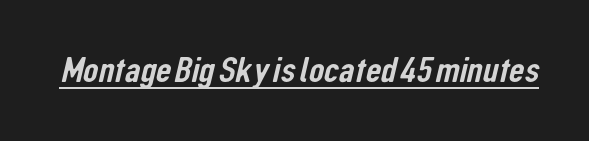
{"serif": "no", "width": "condensed", "stroke_contrast": "low", "x_height": "medium", "monospaced": "no", "underline": "yes", "letter_spacing": "normal", "letter_spacing_em": 0.0, "glyph_px": 38}
